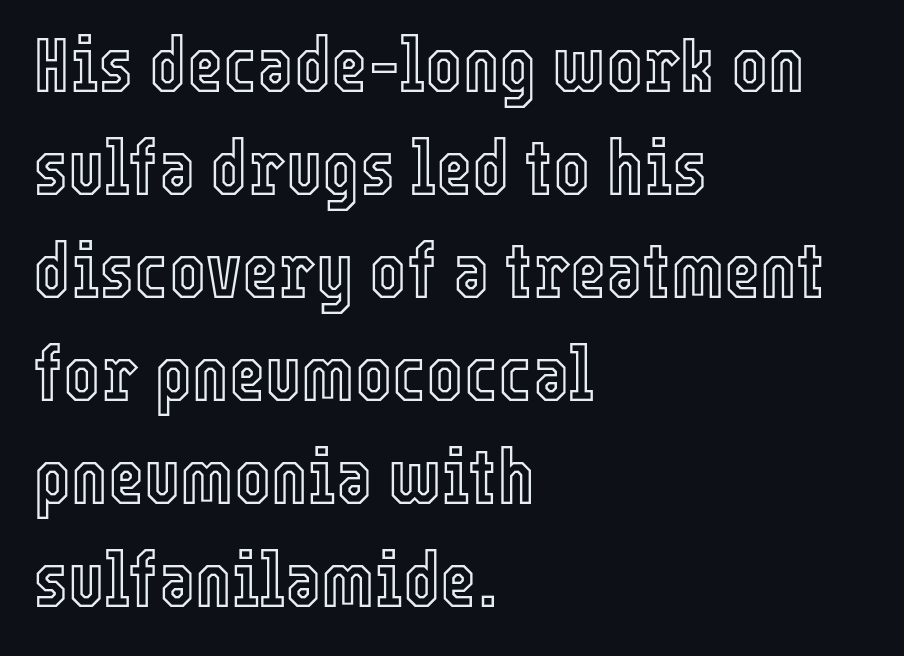
{"italic": "no", "width": "condensed", "x_height": "medium", "monospaced": "no", "underline": "no", "align": "left", "line_spacing": "normal", "line_spacing_ratio": 1.32, "letter_spacing": "normal", "letter_spacing_em": 0.0, "glyph_px": 78}
